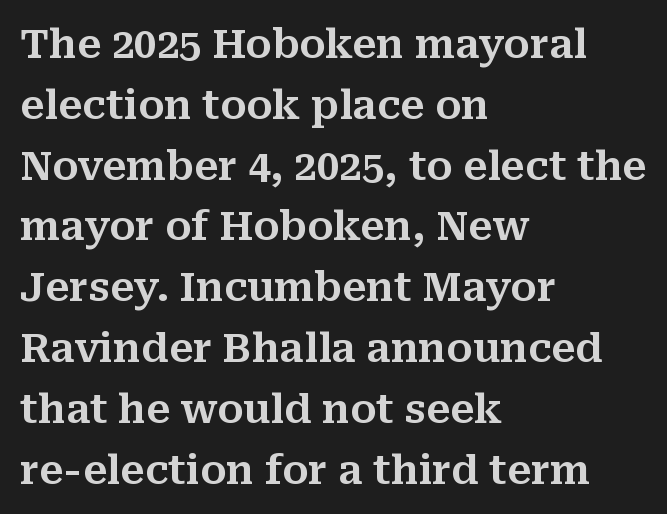
Q: Is the text italic (slanted)? A: No, it is upright.
Q: Is the typeface a serif or a sans-serif typeface? A: Serif.
Q: Is the text underlined? A: No.
Q: How is the paragraph aligned? A: Left-aligned.
Q: Is the spacing between letters normal or unusually wide? A: Normal.
Q: Is the spacing between lines tight, normal or loose? A: Normal.
Q: Width (condensed, normal, or wide)? A: Normal.
Q: Stroke contrast? A: Medium.
Q: x-height? A: Medium.
Q: Monospaced? A: No.
